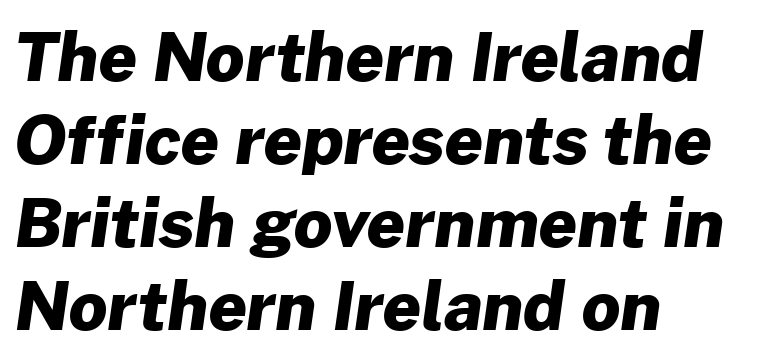
Heavy-handed strokes throughout: this text is bold. To sum up the face: it is a sans, with no serifs. Underlining? Definitely not there. Horizontally, the lines are justified to the leading edge only. The line texture is even and compact thanks to regular tracking. These lines are rendered in a variable-pitch font.
